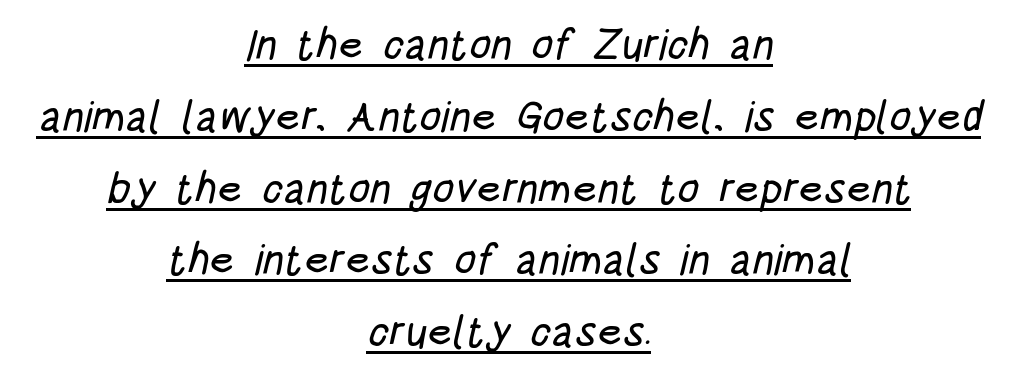
{"serif": "no", "width": "condensed", "stroke_contrast": "low", "x_height": "large", "monospaced": "no", "underline": "yes", "align": "center", "line_spacing": "normal", "line_spacing_ratio": 1.67, "letter_spacing": "normal", "letter_spacing_em": 0.0, "glyph_px": 43}
